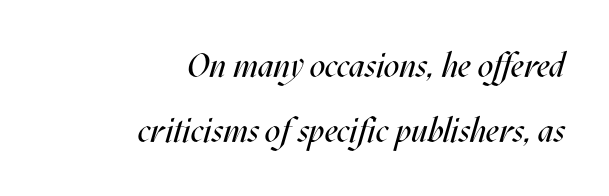
{"italic": "yes", "lean": "right", "slant_degrees": 17, "bold": "no", "weight": "regular", "width": "condensed", "stroke_contrast": "medium", "x_height": "large", "monospaced": "no", "underline": "no", "align": "right", "line_spacing": "loose", "line_spacing_ratio": 1.92, "letter_spacing": "normal", "letter_spacing_em": 0.0, "glyph_px": 34}
